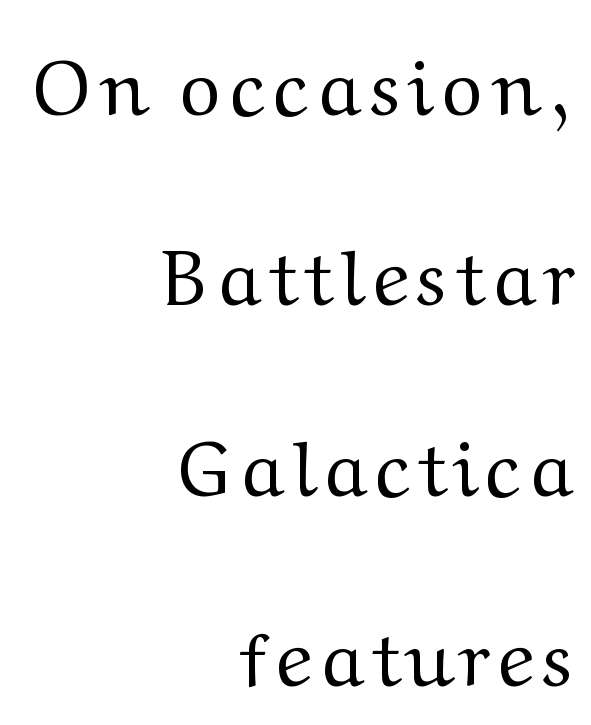
Is the type heavy? It reads as light-to-regular instead. You could not count columns in this text — the font is proportionally spaced. Small tapered or slab feet sit at the stroke ends, so this counts as serif. A typesetter would call this leading open, well beyond the default. A flush-right, rag-left setting is used for this passage. Each row of text sits above clean, open space.
